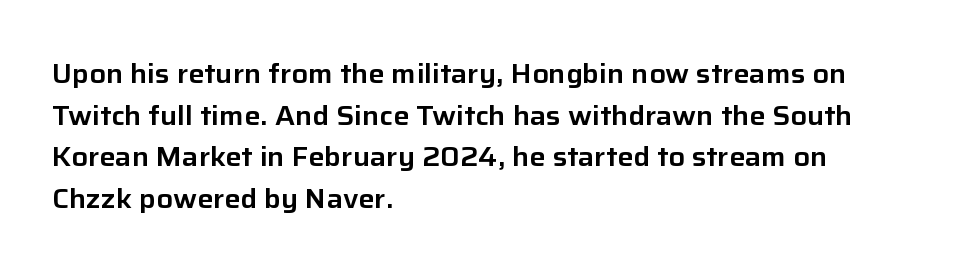
A typesetter would call this zero additional tracking. Line beginnings align vertically; line endings do not. The leading is moderate, giving the passage an even texture. No italicization has been applied; the sample stays upright. This rendering features lettering with no underline.
